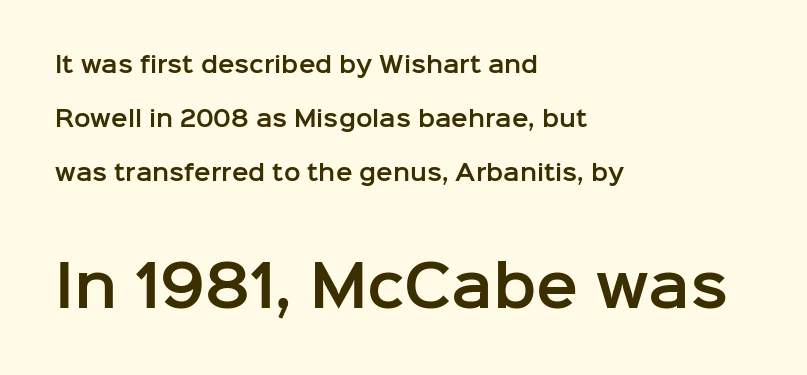
The letterforms sit shoulder to shoulder at normal distance. The passage shown is typeset with a sans-serif family. You can tell it's not italic because the verticals are truly vertical. The ragged edge is on the right, which tells us the setting is flush left. Looks like regular typesetting: each glyph gets only the width it needs. Of the two passages, the one underneath uses the larger point size.
